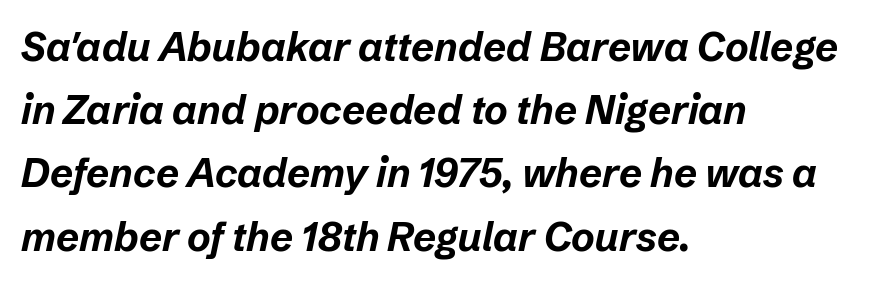
Q: Is the text bold? A: Yes.
Q: Is the text italic (slanted)? A: Yes, it leans right by about 12 degrees.
Q: Is the text underlined? A: No.
Q: How is the paragraph aligned? A: Left-aligned.
Q: Is the spacing between letters normal or unusually wide? A: Normal.
Q: Is the spacing between lines tight, normal or loose? A: Normal.
Q: Width (condensed, normal, or wide)? A: Normal.
Q: Stroke contrast? A: Low.
Q: x-height? A: Medium.
Q: Monospaced? A: No.
